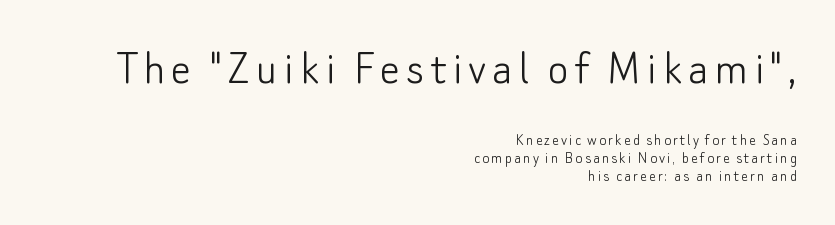
Q: Is the text bold? A: No.
Q: Is the text italic (slanted)? A: No, it is upright.
Q: Is the typeface a serif or a sans-serif typeface? A: Sans-serif.
Q: Is the text underlined? A: No.
Q: How is the paragraph aligned? A: Right-aligned.
Q: Is the spacing between lines tight, normal or loose? A: Tight.
Q: Which block of text is set in a larger size, the first (top) or the second (bottom)? A: The first (top) one.
Q: Width (condensed, normal, or wide)? A: Normal.
Q: Stroke contrast? A: Low.
Q: x-height? A: Small.
Q: Monospaced? A: No.
